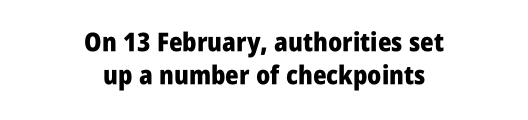
The image shows 26 px bold type, upright; set centered, normal line spacing (1.27x), normal letter spacing, not underlined.
